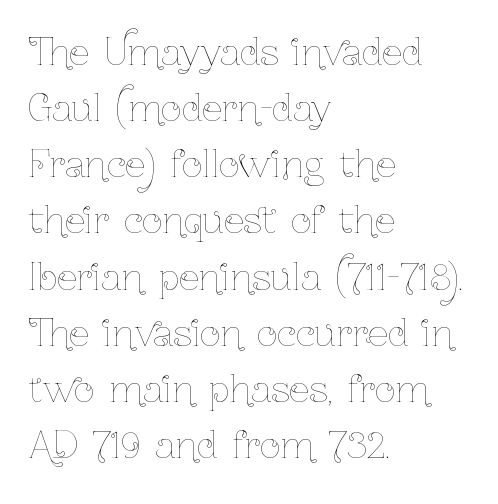
{"italic": "no", "bold": "no", "weight": "thin", "width": "condensed", "stroke_contrast": "low", "x_height": "medium", "monospaced": "no", "underline": "no", "align": "left", "line_spacing": "normal", "line_spacing_ratio": 1.56, "letter_spacing": "normal", "letter_spacing_em": 0.0, "glyph_px": 36}
